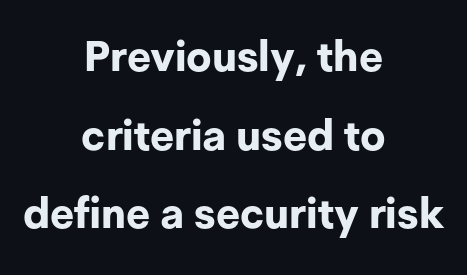
Q: Is the text bold? A: Yes.
Q: Is the text italic (slanted)? A: No, it is upright.
Q: Is the typeface a serif or a sans-serif typeface? A: Sans-serif.
Q: Is the text underlined? A: No.
Q: How is the paragraph aligned? A: Centered.
Q: Is the spacing between letters normal or unusually wide? A: Normal.
Q: Width (condensed, normal, or wide)? A: Normal.
Q: Stroke contrast? A: Low.
Q: x-height? A: Medium.
Q: Monospaced? A: No.
